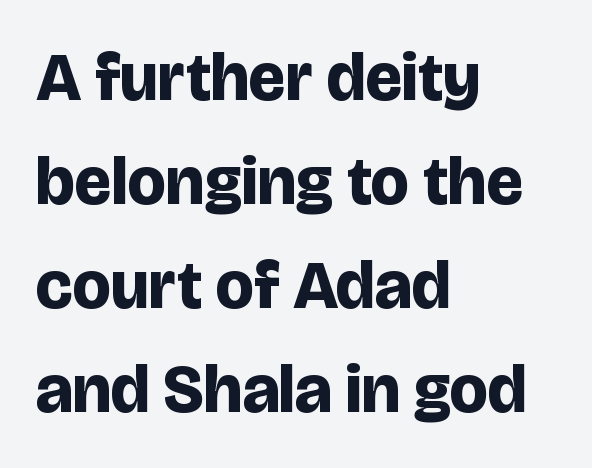
Q: Is the text bold? A: Yes.
Q: Is the text italic (slanted)? A: No, it is upright.
Q: Is the typeface a serif or a sans-serif typeface? A: Sans-serif.
Q: Is the text underlined? A: No.
Q: How is the paragraph aligned? A: Left-aligned.
Q: Is the spacing between letters normal or unusually wide? A: Normal.
Q: Is the spacing between lines tight, normal or loose? A: Normal.
Q: Width (condensed, normal, or wide)? A: Normal.
Q: Stroke contrast? A: Low.
Q: x-height? A: Large.
Q: Monospaced? A: No.
